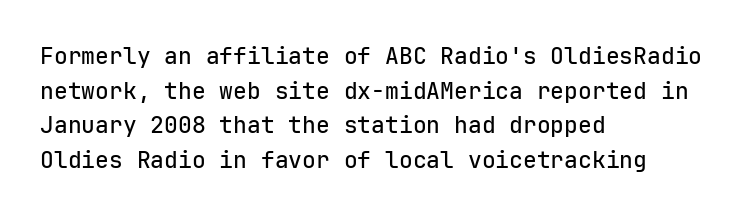
{"italic": "no", "underline": "no", "align": "left", "line_spacing": "normal", "line_spacing_ratio": 1.51, "letter_spacing": "normal", "letter_spacing_em": 0.0, "glyph_px": 23}
